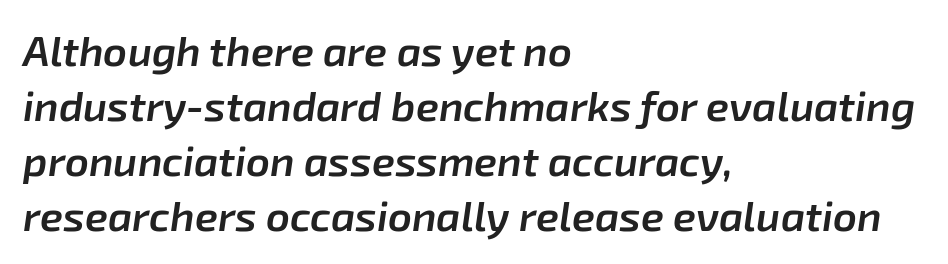
Heft: intermediate — a semibold. Where is the straight margin? On the left. Vertical spacing — default. The face used here is proportionally spaced, like ordinary book or web type. Nobody touched the tracking dial on this one.
